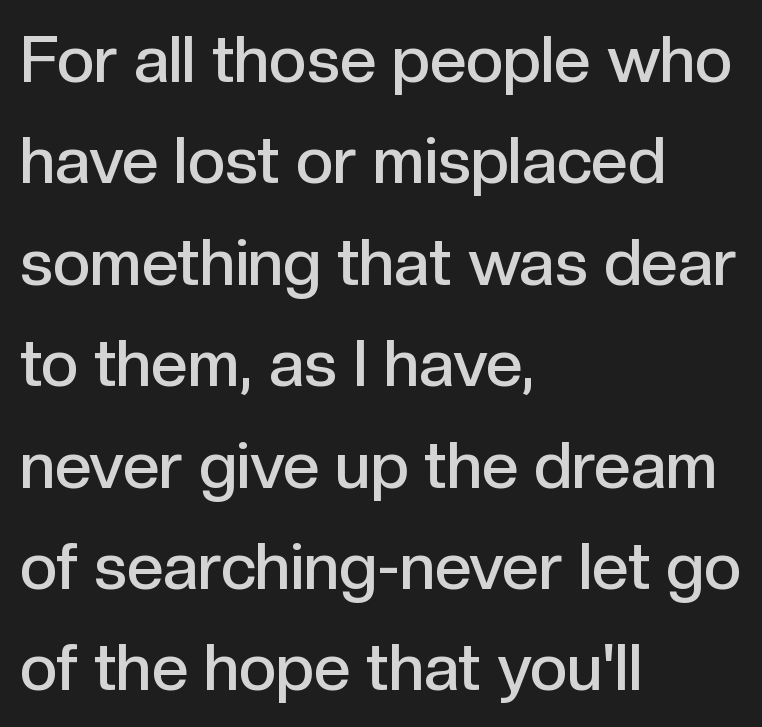
{"serif": "no", "italic": "no", "bold": "semi", "weight": "semibold", "width": "normal", "x_height": "medium", "monospaced": "no", "underline": "no", "align": "left", "line_spacing": "normal", "line_spacing_ratio": 1.56, "letter_spacing": "normal", "letter_spacing_em": 0.0, "glyph_px": 65}
